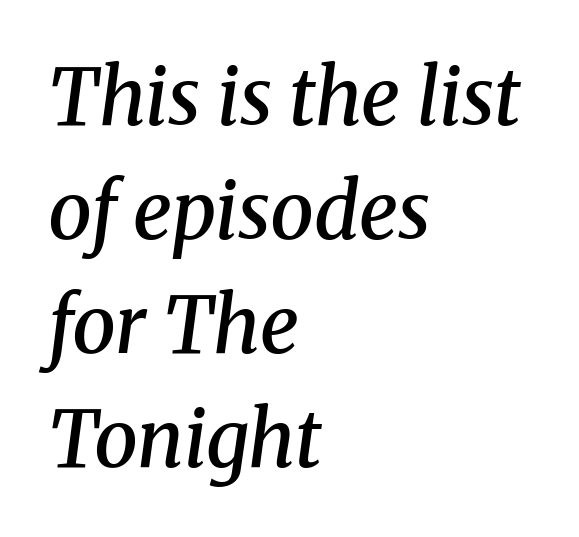
The image shows 78 px semibold serif type, italic (leaning right); set left-aligned, normal line spacing (1.46x), normal letter spacing, not underlined; medium stroke contrast and a medium x-height.
